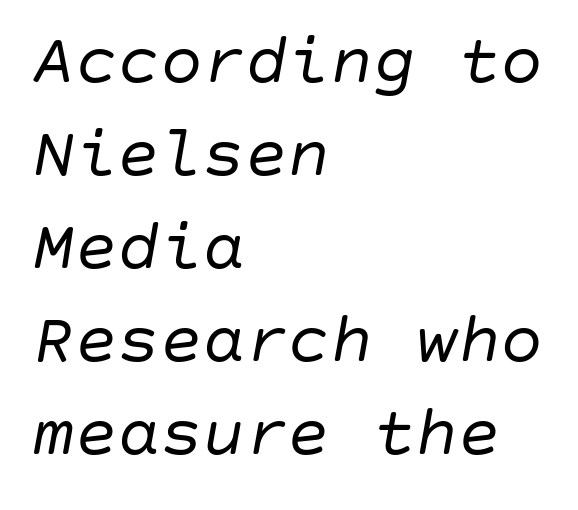
Q: Is the text bold? A: No.
Q: Is the text italic (slanted)? A: Yes, it leans right by about 10 degrees.
Q: Is the text underlined? A: No.
Q: How is the paragraph aligned? A: Left-aligned.
Q: Is the spacing between letters normal or unusually wide? A: Normal.
Q: Is the spacing between lines tight, normal or loose? A: Normal.
Q: Width (condensed, normal, or wide)? A: Normal.
Q: Stroke contrast? A: Low.
Q: x-height? A: Large.
